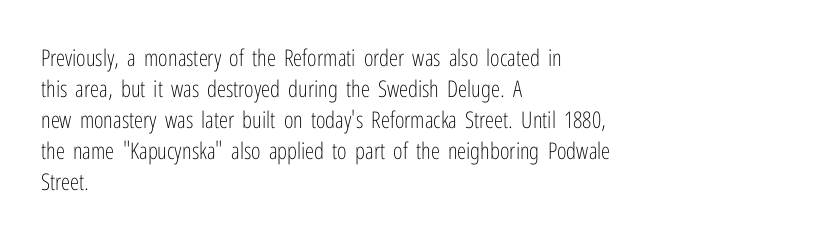
The image shows 23 px text type, upright; set left-aligned, normal line spacing (1.35x), normal letter spacing, not underlined.
